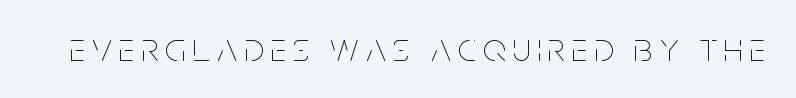
{"italic": "no", "bold": "no", "weight": "thin", "width": "condensed", "stroke_contrast": "low", "x_height": "large", "monospaced": "no", "underline": "no", "glyph_px": 40}
